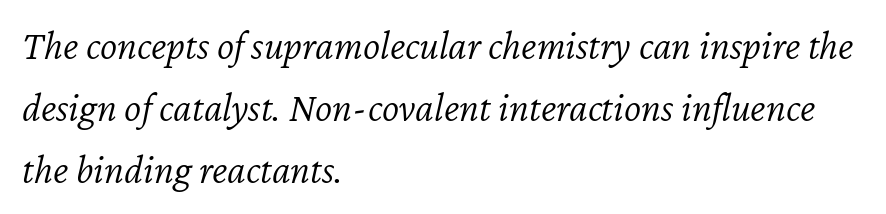
The image shows 41 px light type, italic (leaning right); set left-aligned, normal line spacing (1.51x), normal letter spacing, not underlined; low stroke contrast and a medium x-height.
